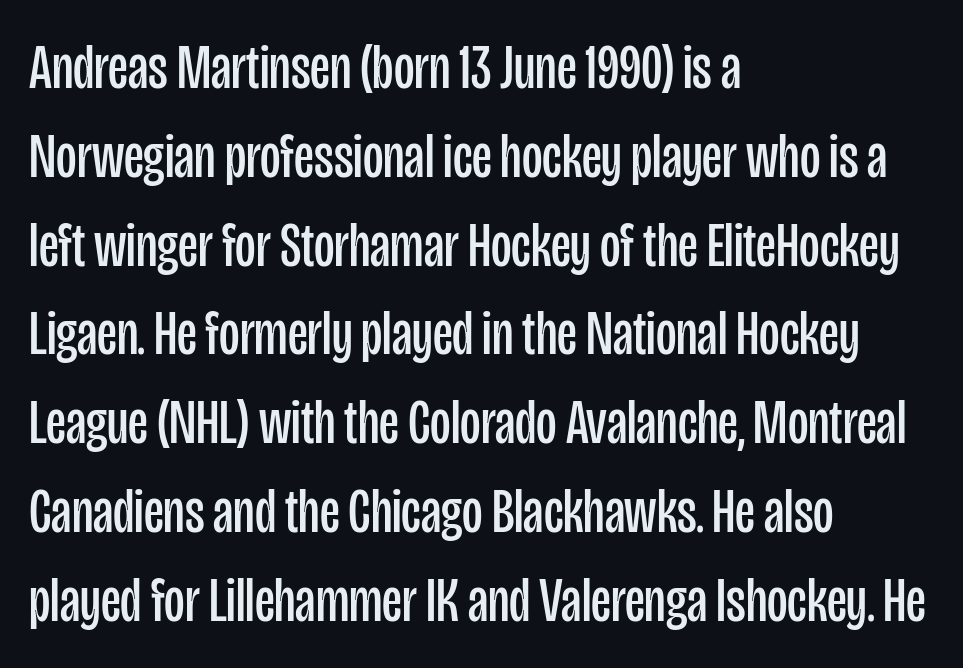
The image shows 63 px regular-weight, condensed sans-serif type, upright; set left-aligned, normal line spacing (1.41x), normal letter spacing, not underlined; low stroke contrast and a large x-height.
